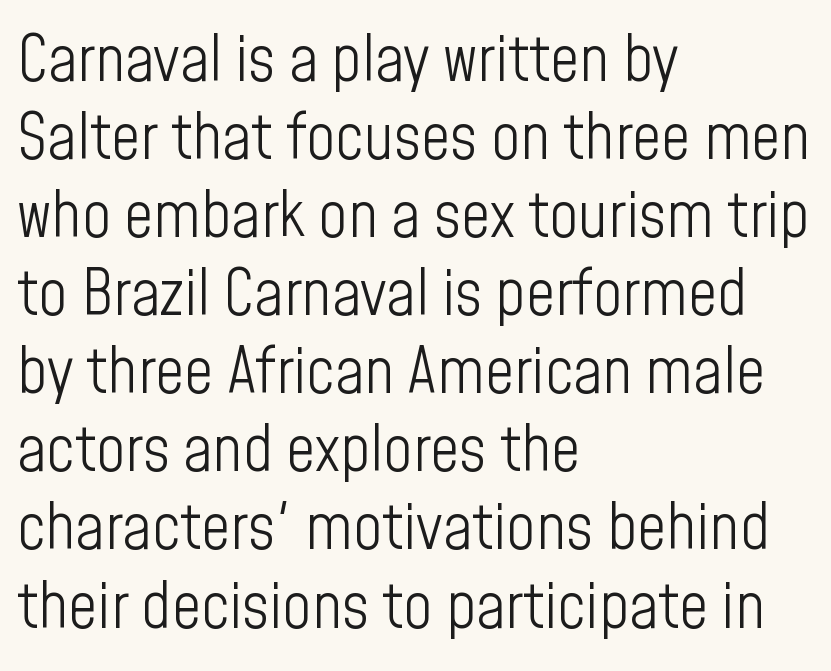
Looks like regular typesetting: each glyph gets only the width it needs. The text was rendered using a sans face with plain stroke endings. On a weight scale, this lands at 450 or below. Left-aligned paragraph, ragged on the right.
